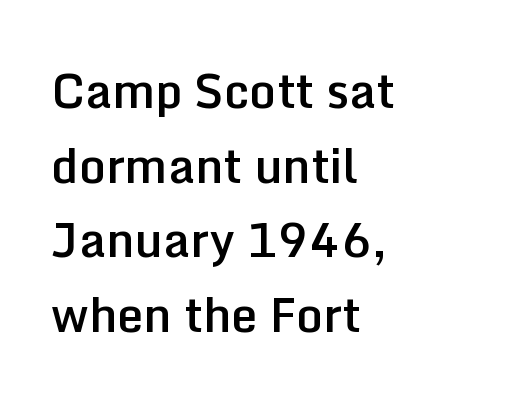
{"serif": "no", "italic": "no", "bold": "semi", "weight": "semibold", "width": "normal", "stroke_contrast": "low", "x_height": "medium", "monospaced": "no", "underline": "no", "align": "left", "line_spacing": "normal", "line_spacing_ratio": 1.59, "letter_spacing": "normal", "letter_spacing_em": 0.0, "glyph_px": 47}
